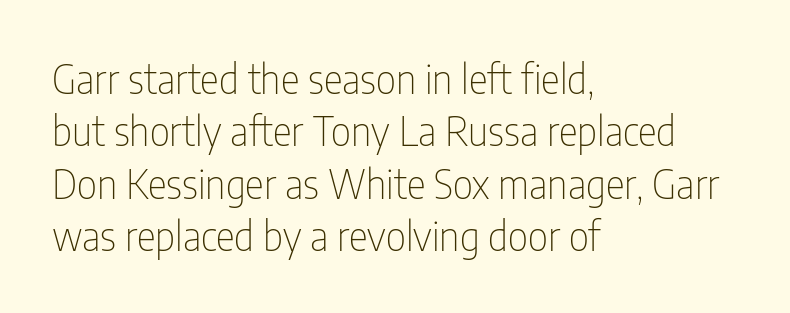
The image shows 40 px thin, condensed sans-serif type, upright; set left-aligned, normal line spacing (1.31x), normal letter spacing, not underlined; low stroke contrast and a medium x-height.
